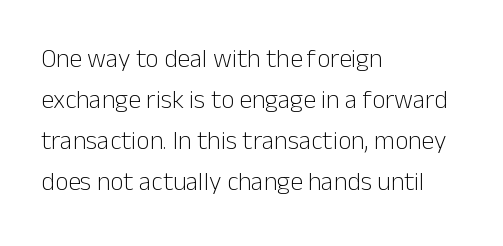
The image shows 26 px text type, upright; set left-aligned, normal line spacing (1.58x), normal letter spacing, not underlined.
